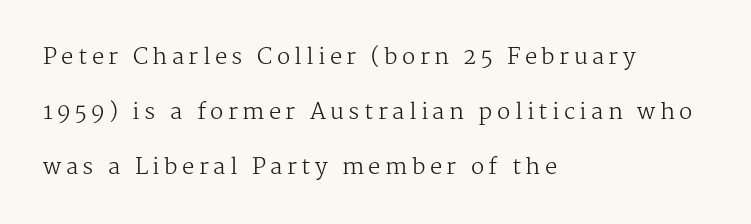
{"italic": "no", "bold": "no", "underline": "no", "align": "left", "line_spacing": "loose", "line_spacing_ratio": 2.49, "letter_spacing": "wide", "letter_spacing_em": 0.2, "glyph_px": 22}
